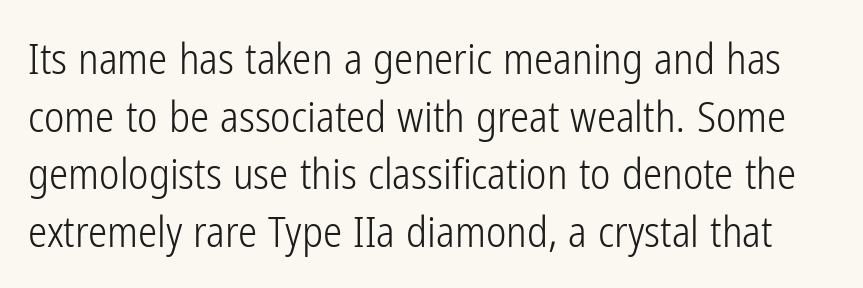
{"serif": "no", "italic": "no", "bold": "no", "weight": "light", "width": "condensed", "stroke_contrast": "low", "x_height": "medium", "monospaced": "no", "underline": "no", "line_spacing": "normal", "line_spacing_ratio": 1.34, "letter_spacing": "normal", "letter_spacing_em": 0.0, "glyph_px": 43}
